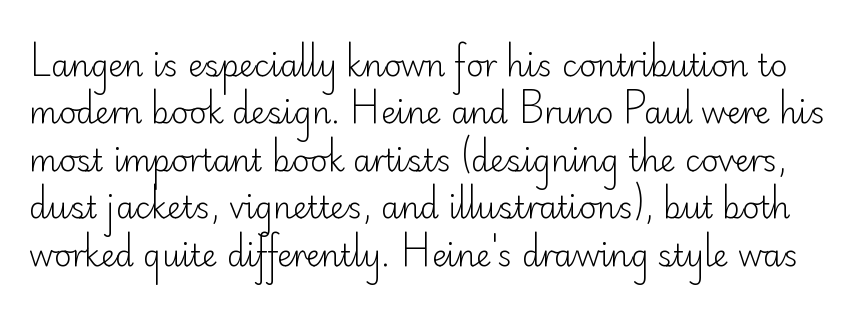
Just letters on the line, the space beneath them empty. Quick note: not italic, upright. Is this a heavy cut? Hardly; it is regular or lighter. You could not count columns in this text — the font is proportionally spaced. This sample uses plain, unmodified letter spacing.
